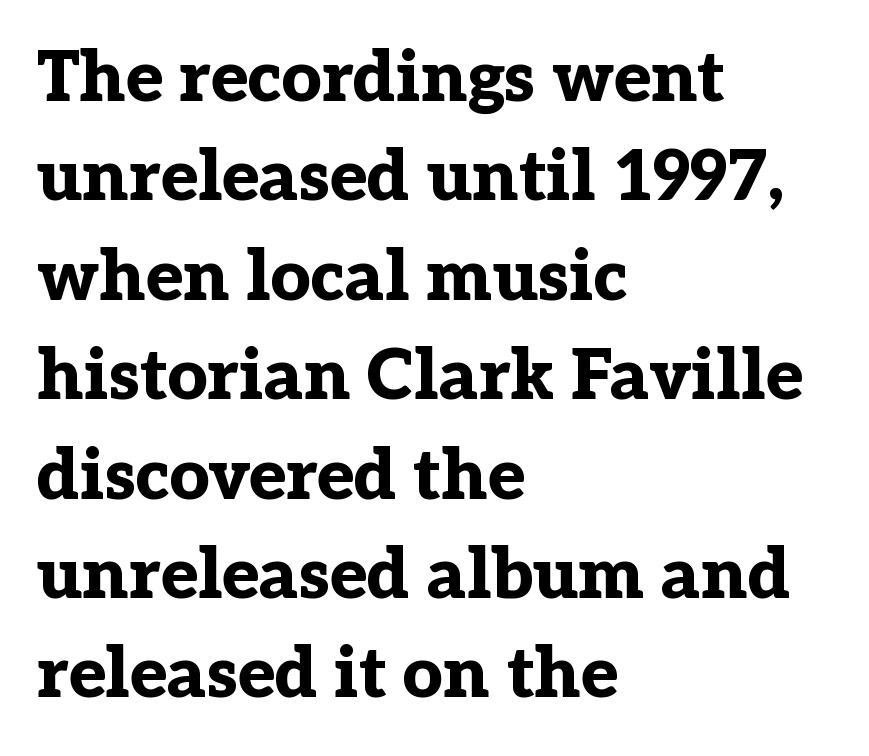
The image shows 70 px bold serif type, upright; set left-aligned, normal line spacing (1.42x), normal letter spacing, not underlined; low stroke contrast and a medium x-height.
